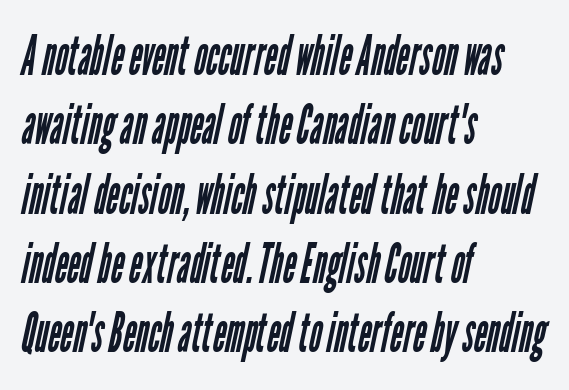
The image shows 55 px regular-weight, condensed sans-serif type; set left-aligned, normal line spacing (1.26x), normal letter spacing, not underlined; low stroke contrast and a medium x-height.
